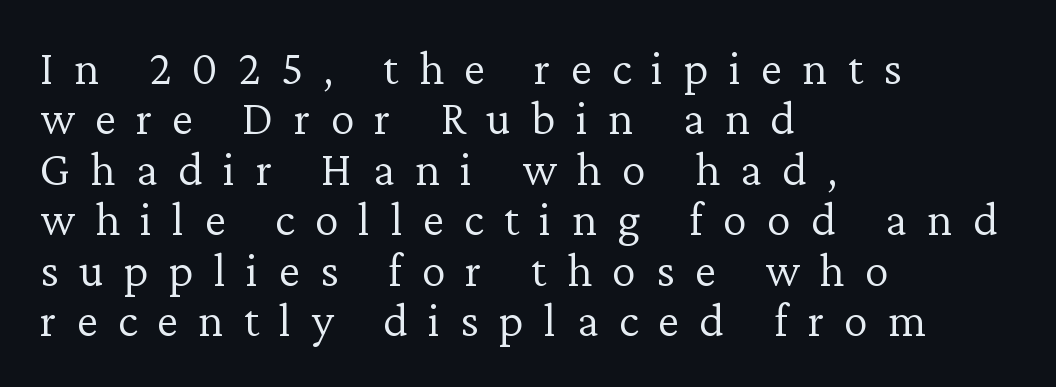
The image shows 48 px light serif type, upright; set left-aligned, tight line spacing (1.05x), unusually wide letter spacing (+0.42 em), not underlined; low stroke contrast and a medium x-height.
